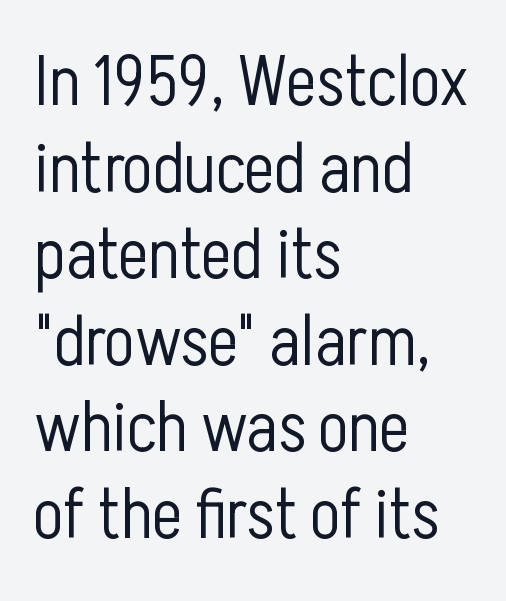
{"serif": "no", "italic": "no", "bold": "no", "weight": "light", "width": "condensed", "stroke_contrast": "low", "x_height": "medium", "monospaced": "no", "underline": "no", "align": "left", "line_spacing_ratio": 1.22, "letter_spacing": "normal", "letter_spacing_em": 0.0, "glyph_px": 71}
